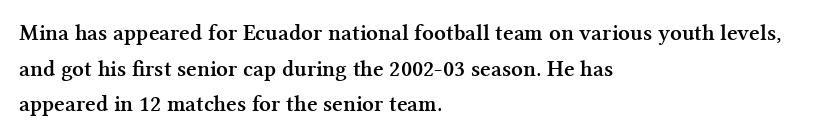
The image shows 23 px bold type, upright; set left-aligned, normal line spacing (1.55x), normal letter spacing, not underlined.
